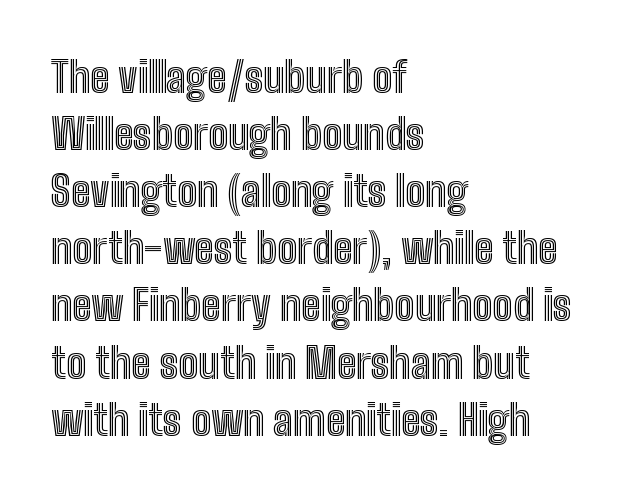
Q: Is the text italic (slanted)? A: No, it is upright.
Q: Is the text underlined? A: No.
Q: How is the paragraph aligned? A: Left-aligned.
Q: Is the spacing between letters normal or unusually wide? A: Normal.
Q: Is the spacing between lines tight, normal or loose? A: Normal.
Q: Width (condensed, normal, or wide)? A: Condensed.
Q: x-height? A: Medium.
Q: Monospaced? A: No.
